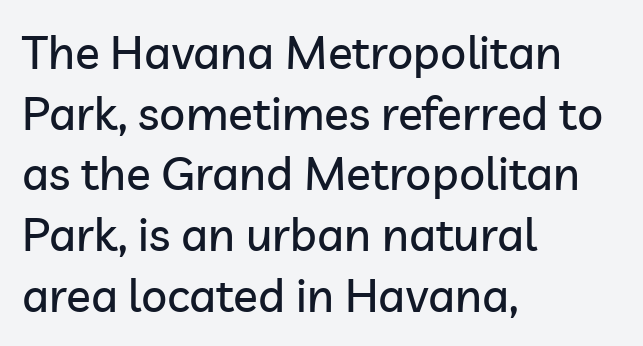
The image shows 46 px sans-serif type, upright; set left-aligned, normal line spacing (1.32x), normal letter spacing, not underlined; low stroke contrast and a medium x-height.
